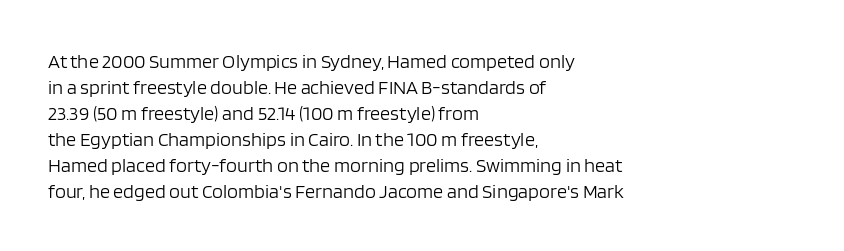
The image shows 20 px text type, upright; set left-aligned, normal line spacing (1.3x), normal letter spacing, not underlined.
